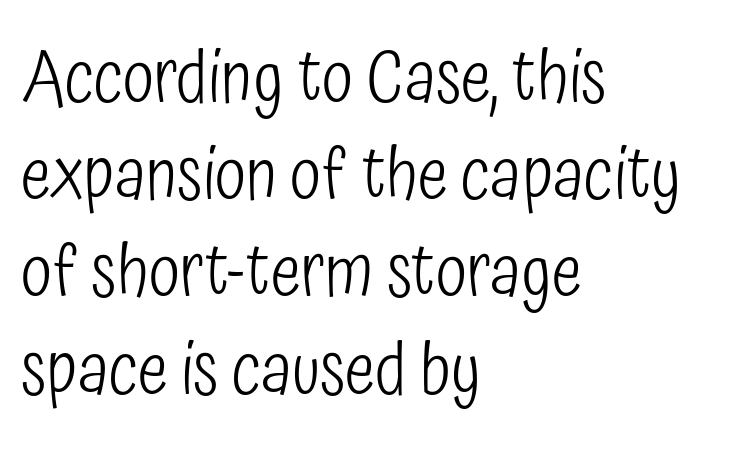
The image shows 72 px light, condensed sans-serif type, upright; set left-aligned, normal line spacing (1.35x), normal letter spacing, not underlined; low stroke contrast and a medium x-height.
